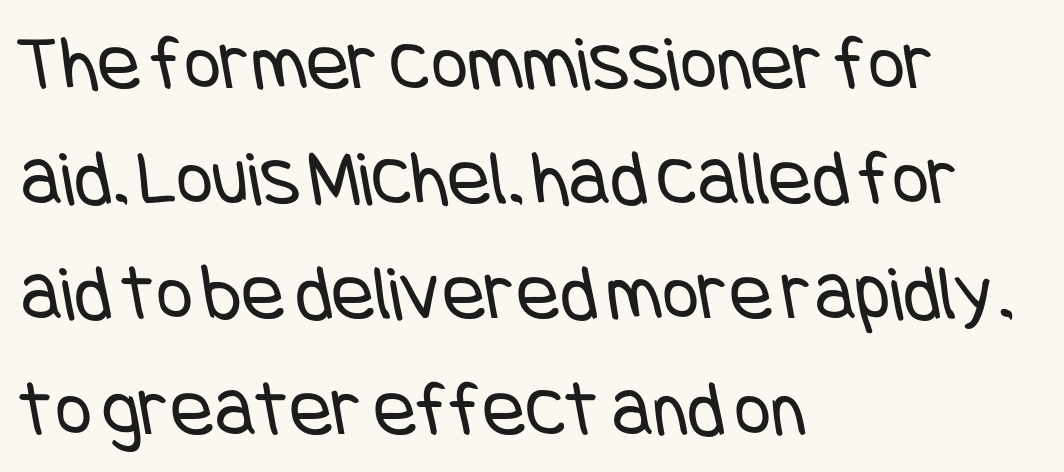
The image shows 80 px regular-weight, condensed sans-serif type; set left-aligned, normal line spacing (1.44x), normal letter spacing, not underlined; low stroke contrast and a large x-height.
